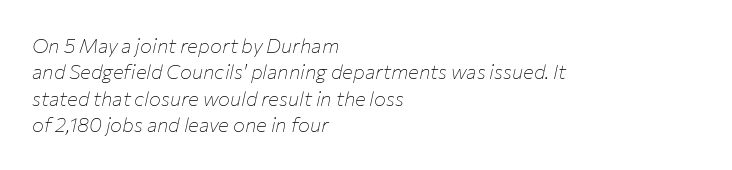
{"italic": "yes", "lean": "right", "slant_degrees": 12, "bold": "no", "underline": "no", "align": "left", "line_spacing": "normal", "line_spacing_ratio": 1.32, "letter_spacing": "normal", "letter_spacing_em": 0.0, "glyph_px": 20}
